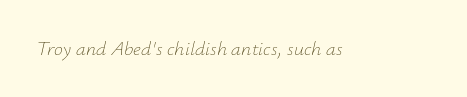
Q: Is the text bold? A: No.
Q: Is the text italic (slanted)? A: Yes, it leans right by about 12 degrees.
Q: Is the text underlined? A: No.
Q: Is the spacing between letters normal or unusually wide? A: Normal.
